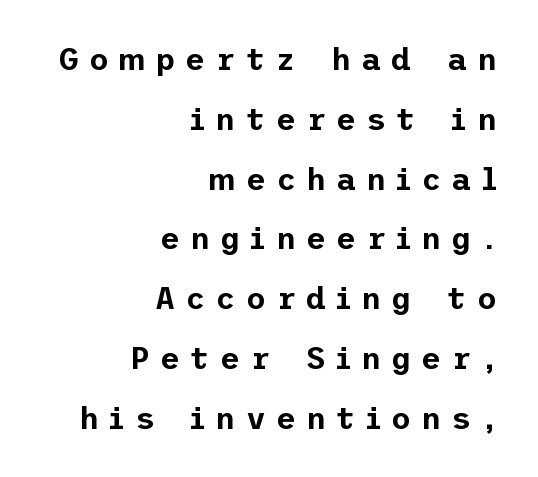
Q: Is the text italic (slanted)? A: No, it is upright.
Q: Is the typeface a serif or a sans-serif typeface? A: Sans-serif.
Q: Is the text underlined? A: No.
Q: How is the paragraph aligned? A: Right-aligned.
Q: Is the spacing between letters normal or unusually wide? A: Unusually wide.
Q: Is the spacing between lines tight, normal or loose? A: Loose.
Q: Width (condensed, normal, or wide)? A: Normal.
Q: Stroke contrast? A: Low.
Q: x-height? A: Medium.
